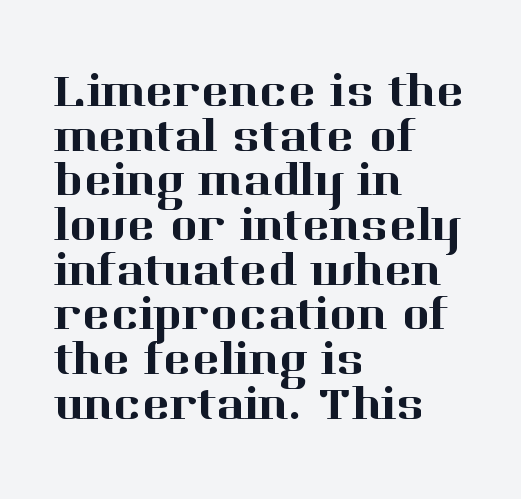
The image shows 47 px serif type, upright; set left-aligned, tight line spacing (0.95x), normal letter spacing, not underlined; high stroke contrast and a medium x-height.
